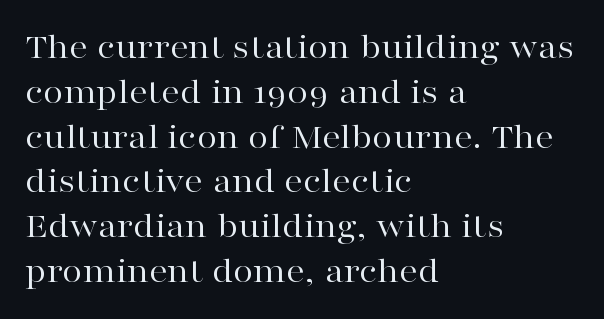
Q: Is the text bold? A: No.
Q: Is the text italic (slanted)? A: No, it is upright.
Q: Is the typeface a serif or a sans-serif typeface? A: Serif.
Q: Is the text underlined? A: No.
Q: How is the paragraph aligned? A: Left-aligned.
Q: Is the spacing between letters normal or unusually wide? A: Normal.
Q: Width (condensed, normal, or wide)? A: Wide.
Q: Stroke contrast? A: High.
Q: x-height? A: Medium.
Q: Monospaced? A: No.
